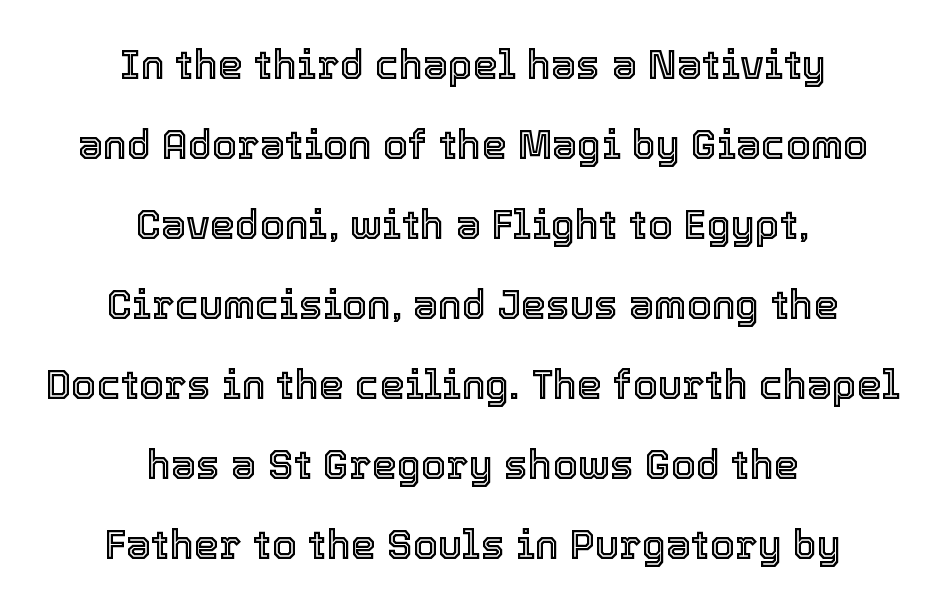
Q: Is the text italic (slanted)? A: No, it is upright.
Q: Is the text underlined? A: No.
Q: How is the paragraph aligned? A: Centered.
Q: Is the spacing between letters normal or unusually wide? A: Normal.
Q: Is the spacing between lines tight, normal or loose? A: Loose.
Q: Width (condensed, normal, or wide)? A: Normal.
Q: x-height? A: Medium.
Q: Monospaced? A: No.
